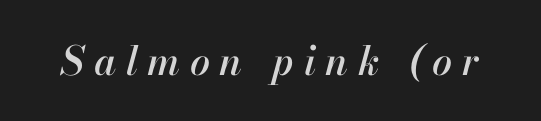
{"italic": "yes", "lean": "right", "slant_degrees": 13, "width": "normal", "stroke_contrast": "high", "x_height": "small", "monospaced": "no", "underline": "no", "letter_spacing": "wide", "letter_spacing_em": 0.24, "glyph_px": 40}
